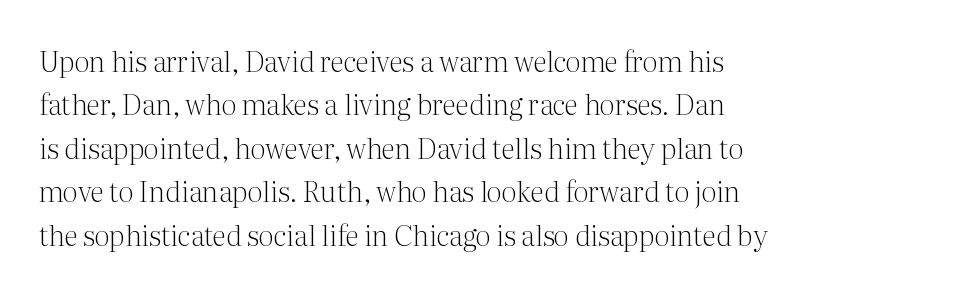
The image shows 28 px light serif type, upright; set left-aligned, normal line spacing (1.55x), normal letter spacing, not underlined; medium stroke contrast and a medium x-height.
